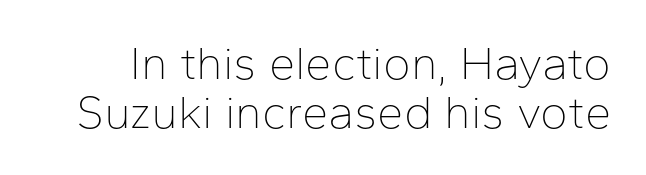
Q: Is the text bold? A: No.
Q: Is the text italic (slanted)? A: No, it is upright.
Q: Is the typeface a serif or a sans-serif typeface? A: Sans-serif.
Q: Is the text underlined? A: No.
Q: Is the spacing between letters normal or unusually wide? A: Normal.
Q: Is the spacing between lines tight, normal or loose? A: Tight.
Q: Width (condensed, normal, or wide)? A: Normal.
Q: Stroke contrast? A: Low.
Q: x-height? A: Medium.
Q: Monospaced? A: No.
